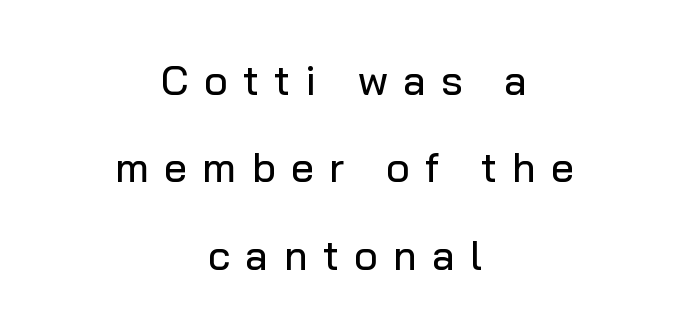
Q: Is the text italic (slanted)? A: No, it is upright.
Q: Is the typeface a serif or a sans-serif typeface? A: Sans-serif.
Q: Is the text underlined? A: No.
Q: How is the paragraph aligned? A: Centered.
Q: Is the spacing between letters normal or unusually wide? A: Unusually wide.
Q: Is the spacing between lines tight, normal or loose? A: Loose.
Q: Width (condensed, normal, or wide)? A: Normal.
Q: Stroke contrast? A: Low.
Q: x-height? A: Medium.
Q: Monospaced? A: No.
